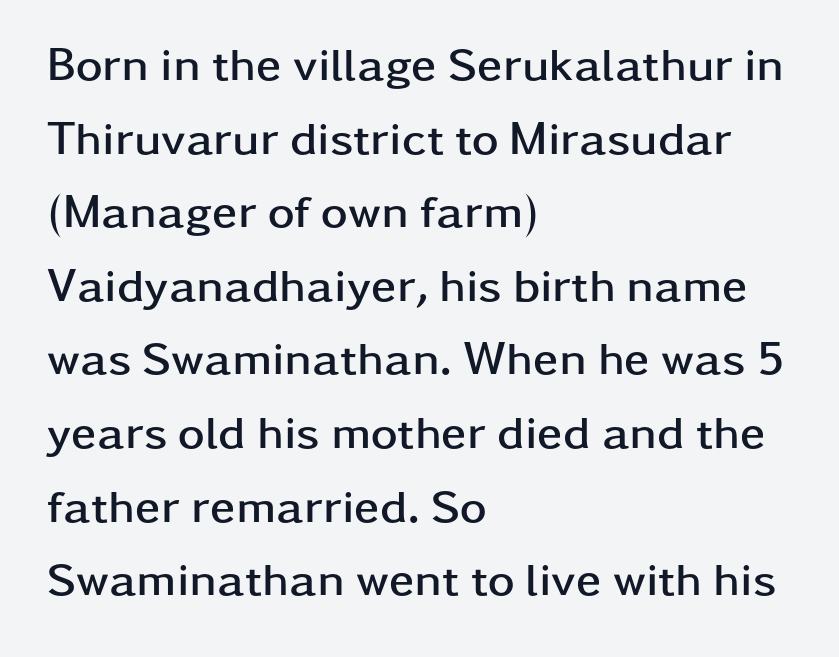
{"serif": "no", "italic": "no", "bold": "yes", "weight": "semibold", "width": "wide", "stroke_contrast": "low", "x_height": "medium", "monospaced": "no", "underline": "no", "align": "left", "line_spacing": "normal", "line_spacing_ratio": 1.6, "letter_spacing": "normal", "letter_spacing_em": 0.0, "glyph_px": 46}
